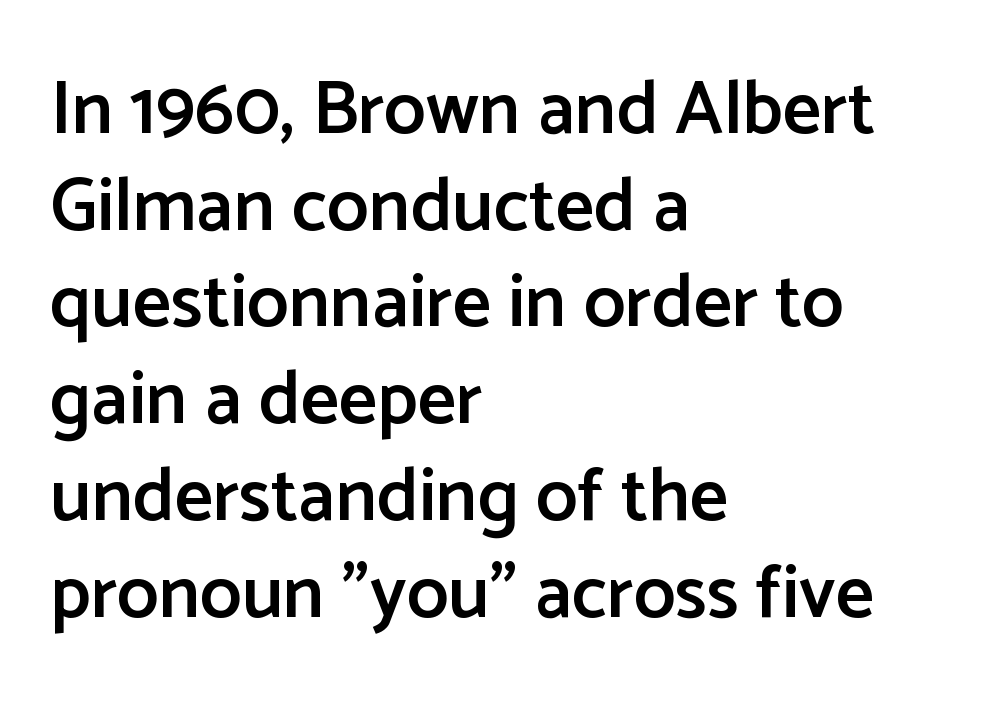
The image shows 75 px semibold sans-serif type, upright; set left-aligned, normal line spacing (1.29x), normal letter spacing, not underlined; low stroke contrast and a medium x-height.
